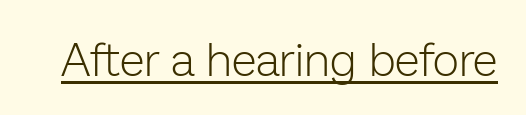
Is the stroke heavy? The answer is a plain regular-or-lighter. Note: no serifs on the glyphs. Every character sits straight up, as roman type does. You could not count columns in this text — the font is proportionally spaced. Every word sits above its own underline. The letters sit at their default tracking, neither squeezed nor spread.
